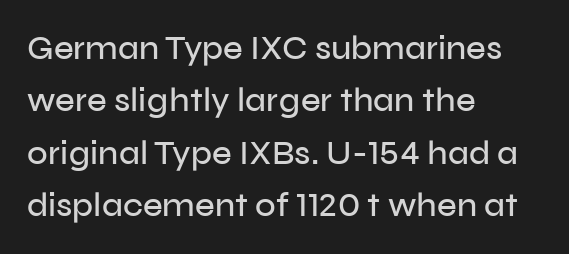
Note the varied advance widths — an 'i' is clearly narrower than an 'm'. Notice how the stems are strictly vertical — no italics here. Descender tails drop into unmarked territory. The designer left line spacing at the default. What stands out about the letter spacing? Nothing — it is the standard amount. Typeset ragged right — the left edge is the straight one.
